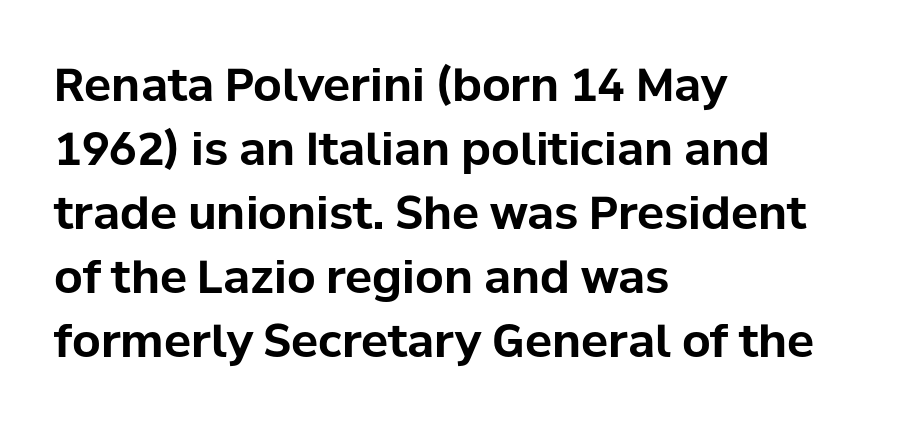
Does the copy run flush right? No — it runs flush left. Underlining? Definitely not there. Is the type bold? Yes — the strokes are clearly thick and heavy. Look at the tracking — it's just the regular setting, nothing added. Posture: straight, roman, zero tilt.
